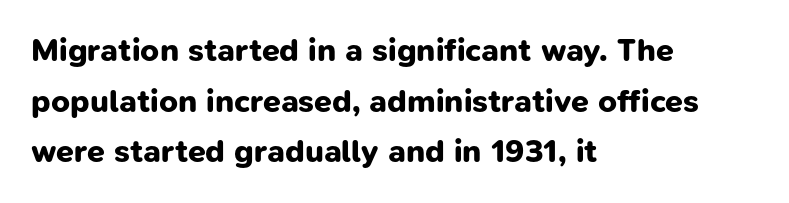
The image shows 32 px bold sans-serif type; set left-aligned, normal line spacing (1.58x), normal letter spacing, not underlined; low stroke contrast and a medium x-height.
